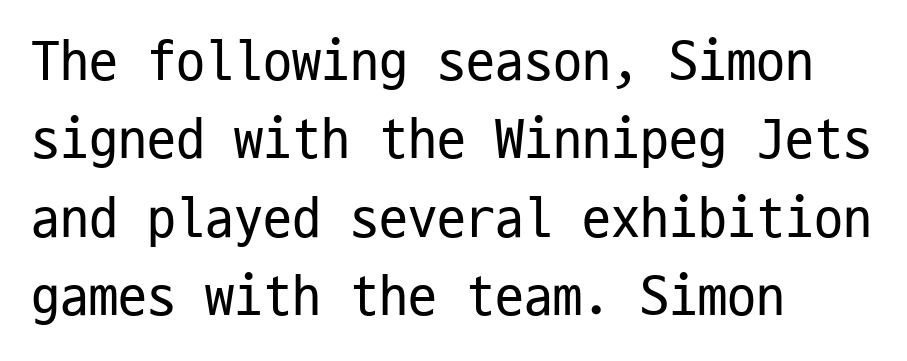
{"serif": "no", "italic": "no", "bold": "no", "weight": "regular", "width": "condensed", "stroke_contrast": "low", "x_height": "medium", "monospaced": "yes", "underline": "no", "align": "left", "line_spacing": "normal", "line_spacing_ratio": 1.35, "letter_spacing": "normal", "letter_spacing_em": 0.0, "glyph_px": 58}
